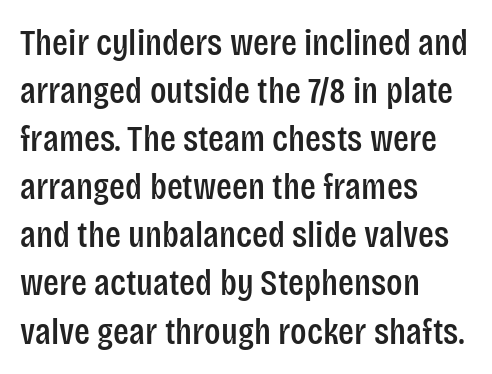
Regarding serifs, this sample does without them. Note the varied advance widths — an 'i' is clearly narrower than an 'm'. The letters stand upright; this is a roman face. The space beneath each line is pristine and unruled. Layout note: lines flush left. The block of text has a typical density, with ordinary space between rows.
